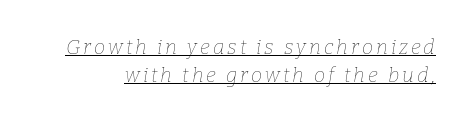
The designer left line spacing at the default. This reads as an unemphasized weight, regular at the heaviest. The lettering tilts uniformly, giving the passage an italic look. Decoration check: the copy is underlined.
